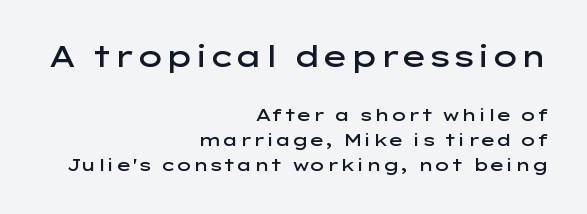
Q: Is the text bold? A: Semi-bold.
Q: Is the text italic (slanted)? A: No, it is upright.
Q: Is the typeface a serif or a sans-serif typeface? A: Sans-serif.
Q: Is the text underlined? A: No.
Q: How is the paragraph aligned? A: Right-aligned.
Q: Is the spacing between letters normal or unusually wide? A: Normal.
Q: Is the spacing between lines tight, normal or loose? A: Normal.
Q: Which block of text is set in a larger size, the first (top) or the second (bottom)? A: The first (top) one.
Q: Width (condensed, normal, or wide)? A: Wide.
Q: Stroke contrast? A: Low.
Q: x-height? A: Medium.
Q: Monospaced? A: No.
